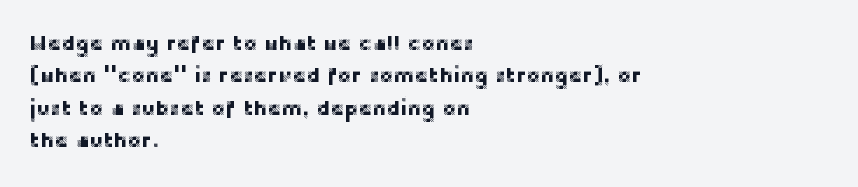
{"italic": "no", "underline": "no", "align": "left", "line_spacing": "normal", "line_spacing_ratio": 1.54, "letter_spacing": "normal", "letter_spacing_em": 0.0, "glyph_px": 21}
